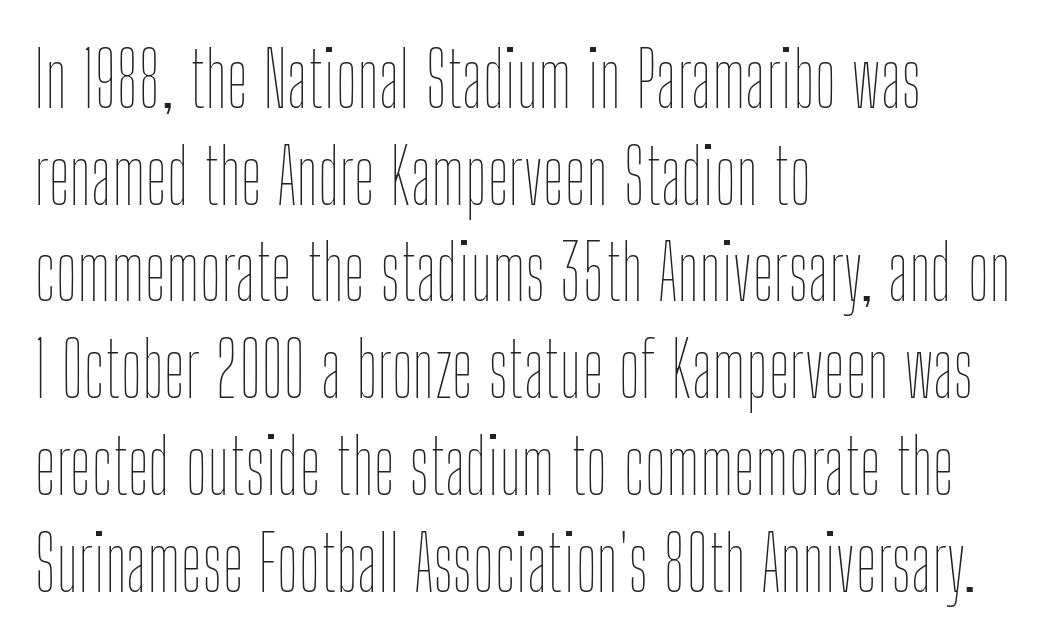
Q: Is the text bold? A: No.
Q: Is the text italic (slanted)? A: No, it is upright.
Q: Is the text underlined? A: No.
Q: How is the paragraph aligned? A: Left-aligned.
Q: Is the spacing between letters normal or unusually wide? A: Normal.
Q: Is the spacing between lines tight, normal or loose? A: Normal.
Q: Width (condensed, normal, or wide)? A: Condensed.
Q: Stroke contrast? A: Low.
Q: x-height? A: Medium.
Q: Monospaced? A: No.
